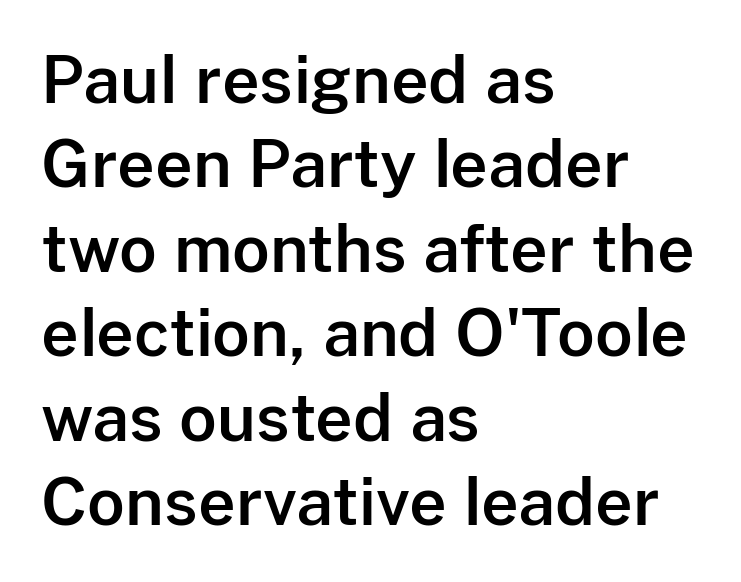
Q: Is the text italic (slanted)? A: No, it is upright.
Q: Is the typeface a serif or a sans-serif typeface? A: Sans-serif.
Q: Is the text underlined? A: No.
Q: How is the paragraph aligned? A: Left-aligned.
Q: Is the spacing between letters normal or unusually wide? A: Normal.
Q: Is the spacing between lines tight, normal or loose? A: Normal.
Q: Width (condensed, normal, or wide)? A: Normal.
Q: Stroke contrast? A: Low.
Q: x-height? A: Medium.
Q: Monospaced? A: No.
